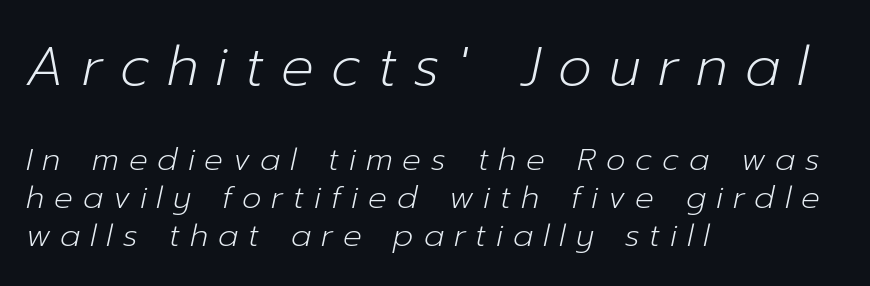
The image shows 54 px light type, italic (leaning right); set left-aligned, line spacing 1.23x, unusually wide letter spacing (+0.32 em), not underlined; the first (top) block is 1.74x larger; low stroke contrast and a medium x-height.
